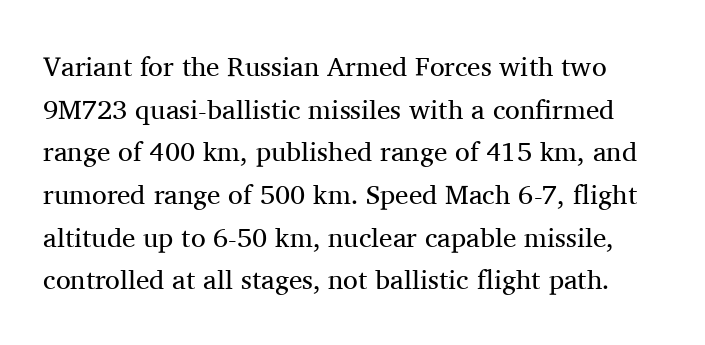
The image shows 27 px text type, upright; set normal line spacing (1.58x), normal letter spacing, not underlined.
